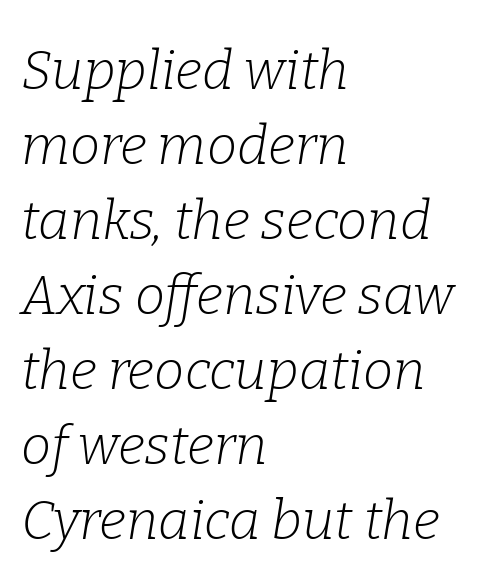
Each stroke keeps to a modest, everyday thickness or less. Is this a fixed-width face? No — the glyphs have proportional, varying widths. Has an underline been added? It has not. In CSS terms this would be text-align: left. The type is set solid horizontally, with unmodified tracking.
